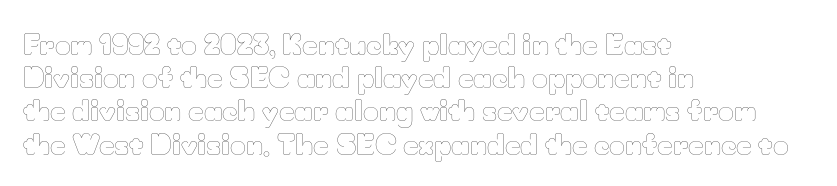
{"italic": "no", "bold": "no", "underline": "no", "align": "left", "line_spacing_ratio": 1.23, "letter_spacing": "normal", "letter_spacing_em": 0.0, "glyph_px": 27}
